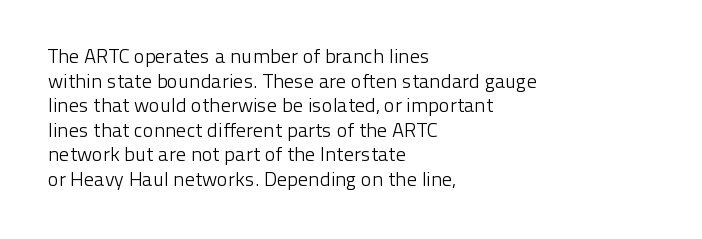
Q: Is the text bold? A: No.
Q: Is the text italic (slanted)? A: No, it is upright.
Q: Is the text underlined? A: No.
Q: How is the paragraph aligned? A: Left-aligned.
Q: Is the spacing between letters normal or unusually wide? A: Normal.
